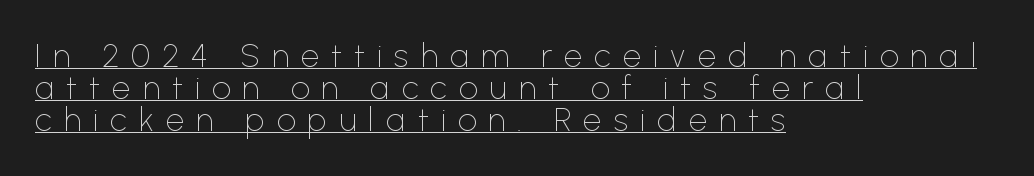
Upright lettering throughout. Line spacing here is tight. Think of a printed novel: that variable character pitch is what you see here. In designer terms, the underline attribute is active on this setting. On a weight scale, this lands at 450 or below. How are the letters spaced? Widely, with obvious added tracking.
